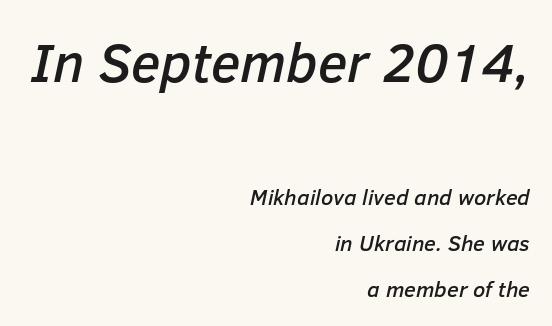
The image shows 55 px text type, italic (leaning right); set right-aligned, loose line spacing (2.09x), normal letter spacing, not underlined; the first (top) block is 2.5x larger; low stroke contrast and a medium x-height.
